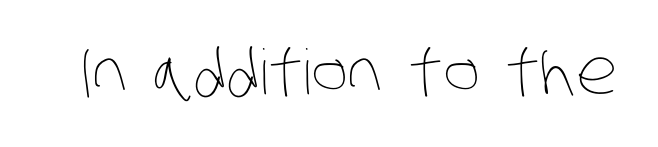
Proportional: the letters do not fall into vertical columns. Quick note: underline off. The passage shown is not bold in any degree. The face used here is rendered with its standard letterfit.
